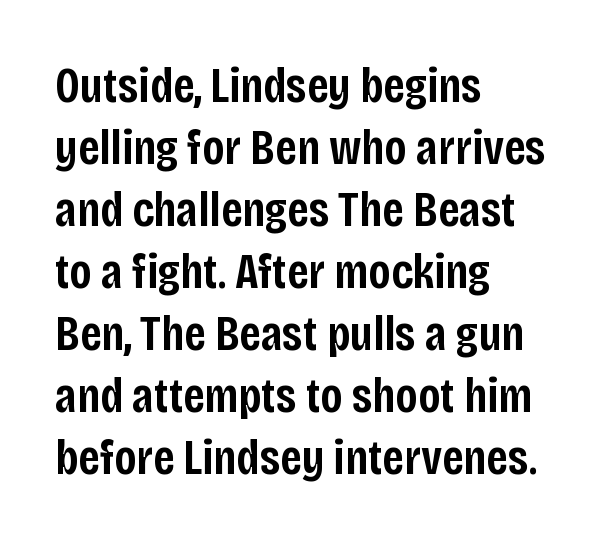
Think of a printed novel: that variable character pitch is what you see here. This is moderately heavy type, rendered in semibold. Regarding serifs, this sample does without them. One-word summary of the alignment: left. No word sits above an underline. Between one letter and the next there's only the usual sliver of space.
